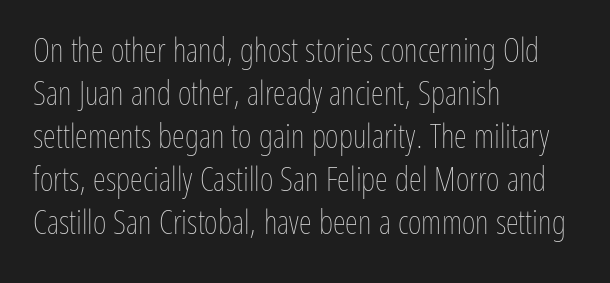
Q: Is the text bold? A: No.
Q: Is the text italic (slanted)? A: No, it is upright.
Q: Is the text underlined? A: No.
Q: How is the paragraph aligned? A: Left-aligned.
Q: Is the spacing between letters normal or unusually wide? A: Normal.
Q: Is the spacing between lines tight, normal or loose? A: Normal.
Q: Width (condensed, normal, or wide)? A: Condensed.
Q: Stroke contrast? A: Low.
Q: x-height? A: Medium.
Q: Monospaced? A: No.
